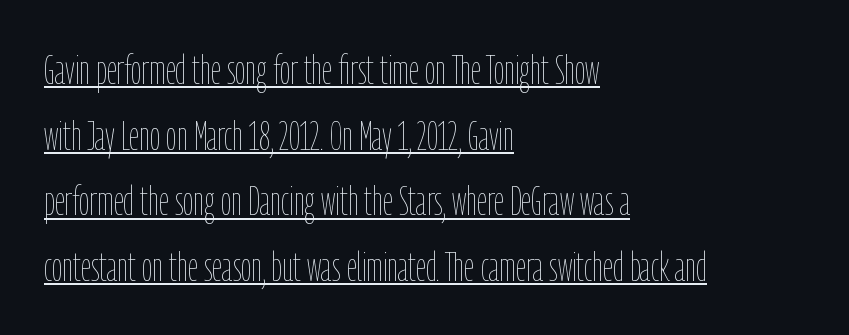
Character widths vary here, with narrow letters taking less room than wide ones. Honestly, the letter spacing is just normal — you wouldn't notice it. Posture: vertical. Does the copy run flush right? No — it runs flush left.
